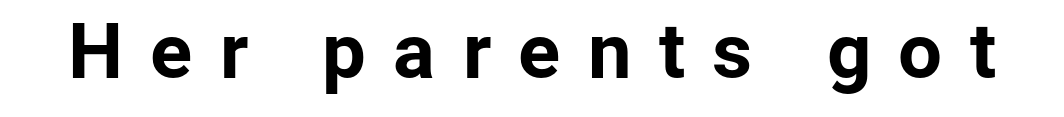
The image shows 78 px bold sans-serif type, upright; set unusually wide letter spacing (+0.35 em), not underlined; low stroke contrast and a medium x-height.
